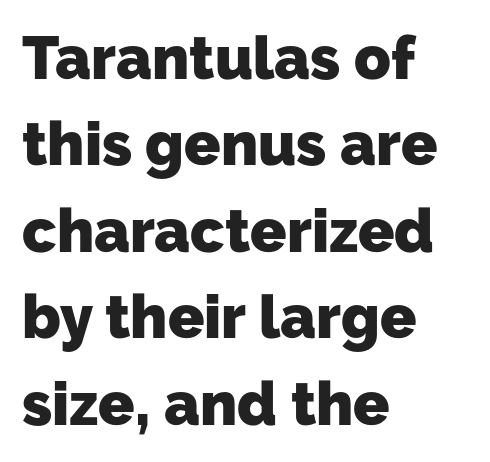
The glyphs are unaccompanied by any horizontal stroke below them. Letterform terminals end flat and unadorned throughout the passage. Plenty of ink on the page — the face is bold. Proportional: the letters do not fall into vertical columns.
